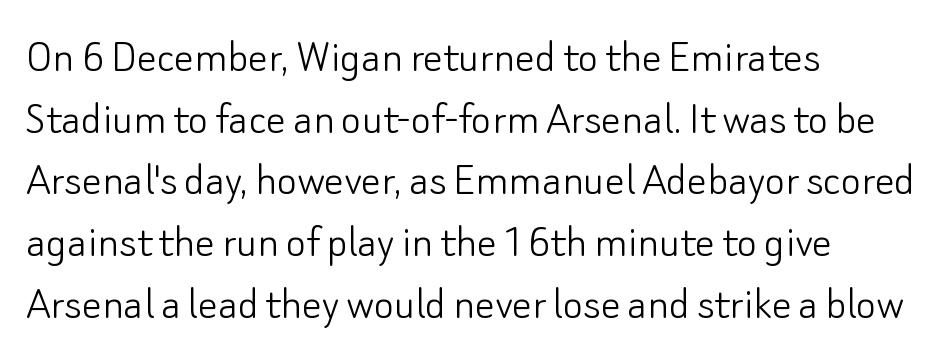
The image shows 49 px light sans-serif type, upright; set left-aligned, normal line spacing (1.26x), normal letter spacing, not underlined; low stroke contrast and a small x-height.
